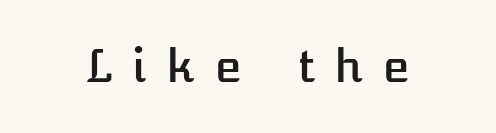
Has an underline been added? It has not. It's the straight-up-and-down kind of type. The letters are spread apart with noticeably loose tracking. Think of a printed novel: that variable character pitch is what you see here.
